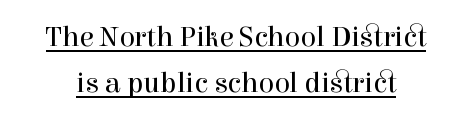
Letters have the restrained weight of plain body copy at most. Quick note: not italic, upright. The passage shown is typed in a proportional face where columns would drift. You could call the tracking neutral — neither tight nor loose.
